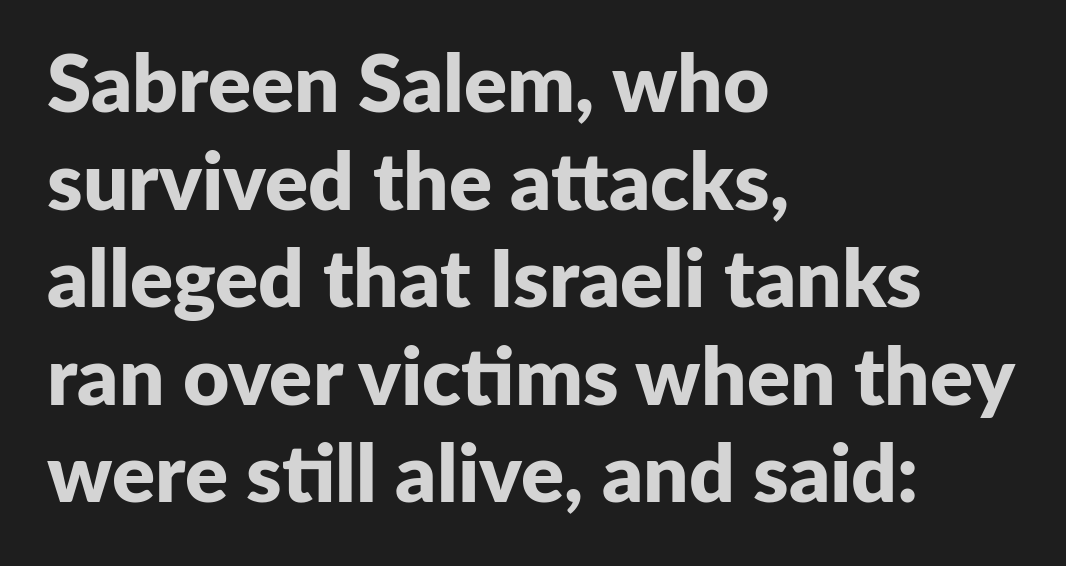
When letters stand straight like this, we call the style roman or upright. The characters look thick and weighty, a clear bold. The face used here is proportionally spaced, like ordinary book or web type. Caption: standard tracking, unaltered. Does the type have serifs? No, each stem ends abruptly.
